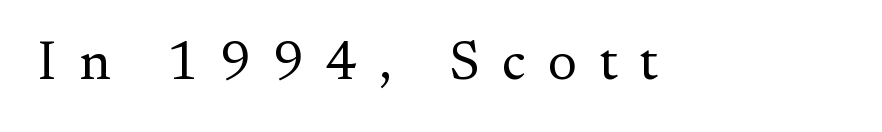
The image shows 55 px regular-weight serif type, upright; set unusually wide letter spacing (+0.4 em), not underlined; medium stroke contrast and a small x-height.
